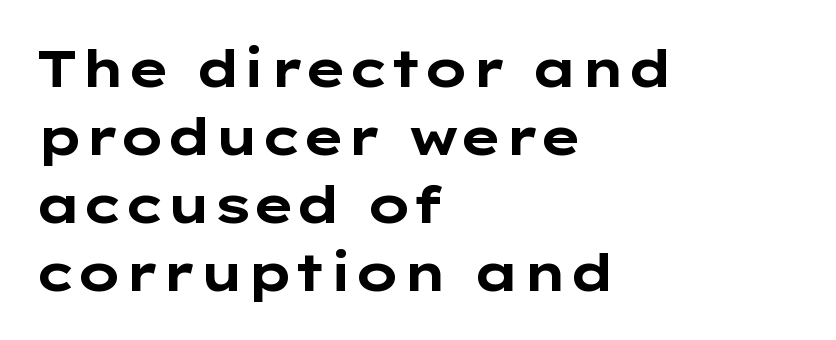
Q: Is the text bold? A: Yes.
Q: Is the text italic (slanted)? A: No, it is upright.
Q: Is the typeface a serif or a sans-serif typeface? A: Sans-serif.
Q: Is the text underlined? A: No.
Q: How is the paragraph aligned? A: Left-aligned.
Q: Is the spacing between letters normal or unusually wide? A: Normal.
Q: Is the spacing between lines tight, normal or loose? A: Normal.
Q: Width (condensed, normal, or wide)? A: Wide.
Q: Stroke contrast? A: Low.
Q: x-height? A: Medium.
Q: Monospaced? A: No.
